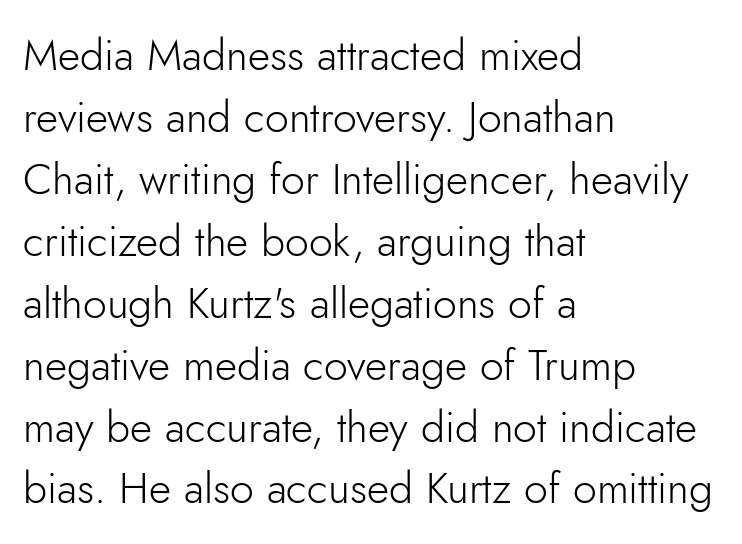
{"serif": "no", "italic": "no", "bold": "no", "weight": "light", "width": "normal", "stroke_contrast": "low", "x_height": "small", "monospaced": "no", "underline": "no", "align": "left", "line_spacing": "normal", "line_spacing_ratio": 1.44, "letter_spacing": "normal", "letter_spacing_em": 0.0, "glyph_px": 43}
